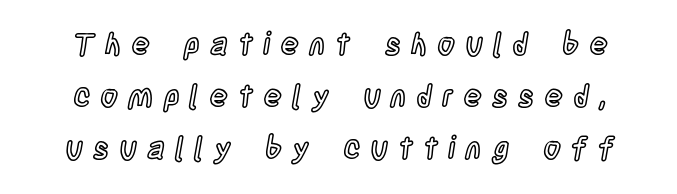
{"width": "condensed", "x_height": "large", "monospaced": "no", "underline": "no", "line_spacing_ratio": 1.73, "letter_spacing": "wide", "letter_spacing_em": 0.35, "glyph_px": 30}
